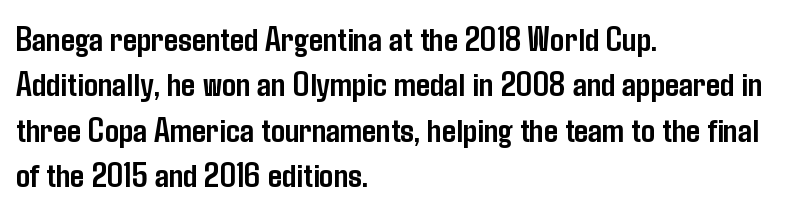
{"serif": "no", "italic": "no", "bold": "yes", "weight": "semibold", "width": "condensed", "stroke_contrast": "low", "x_height": "medium", "monospaced": "no", "underline": "no", "align": "left", "line_spacing": "normal", "line_spacing_ratio": 1.3, "letter_spacing": "normal", "letter_spacing_em": 0.0, "glyph_px": 35}
